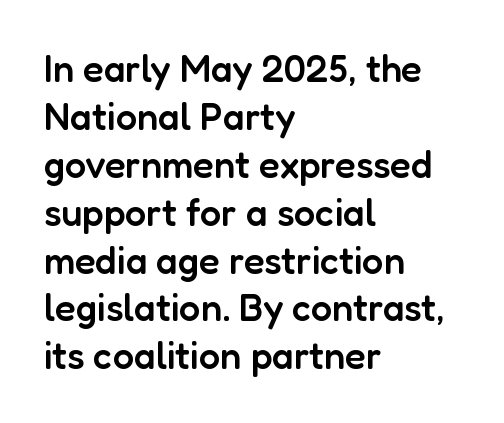
Q: Is the text bold? A: Semi-bold.
Q: Is the text italic (slanted)? A: No, it is upright.
Q: Is the typeface a serif or a sans-serif typeface? A: Sans-serif.
Q: Is the text underlined? A: No.
Q: How is the paragraph aligned? A: Left-aligned.
Q: Is the spacing between letters normal or unusually wide? A: Normal.
Q: Is the spacing between lines tight, normal or loose? A: Normal.
Q: Width (condensed, normal, or wide)? A: Normal.
Q: Stroke contrast? A: Low.
Q: x-height? A: Medium.
Q: Monospaced? A: No.
